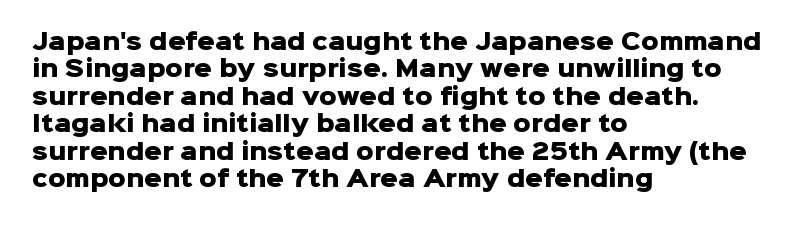
Only glyphs here, with clear space below each row. The type sits square on the baseline with zero lean. Short note: letters normally spaced. Summary of vertical rhythm: regular, with standard interline spacing. Thick stems and heavy bowls — unmistakably bold. Short and long lines alike share a common starting point at left.
